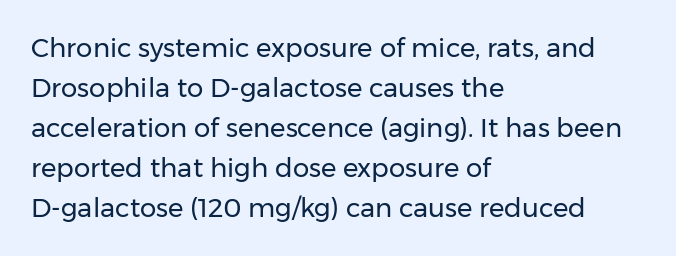
Descender tails drop into unmarked territory. Stroke mass is kept to a normal reading level or below. Default kerning and tracking; the words read as compact shapes. Teacher's note: observe the even left margin — that is flush-left alignment.
